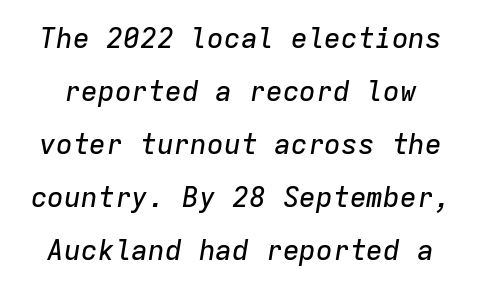
Q: Is the text italic (slanted)? A: Yes, it leans right by about 9 degrees.
Q: Is the text underlined? A: No.
Q: Is the spacing between letters normal or unusually wide? A: Normal.
Q: Width (condensed, normal, or wide)? A: Normal.
Q: Stroke contrast? A: Low.
Q: x-height? A: Medium.
Q: Monospaced? A: Yes.
